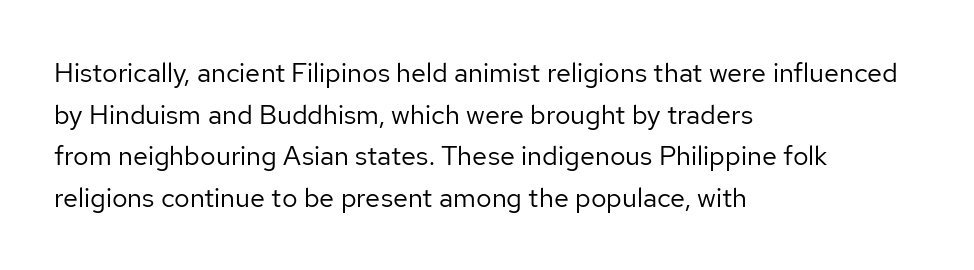
{"italic": "no", "bold": "no", "underline": "no", "align": "left", "line_spacing": "normal", "line_spacing_ratio": 1.54, "letter_spacing": "normal", "letter_spacing_em": 0.0, "glyph_px": 27}
